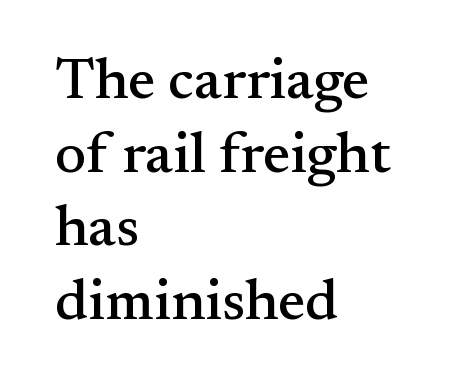
The font family rendered here belongs to the serif group. Each letter keeps its own natural width here, so spacing adapts to shape. The letters stand upright; this is a roman face. These lines sit exactly where default settings would place them.
